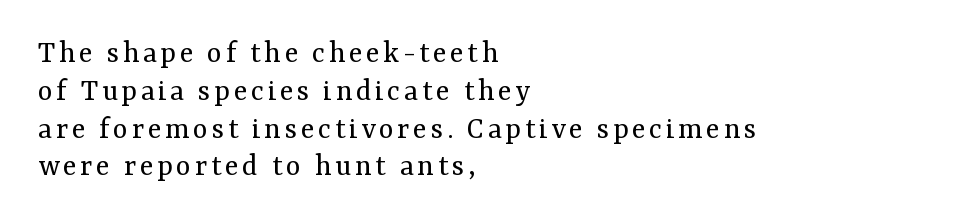
Q: Is the text bold? A: No.
Q: Is the text italic (slanted)? A: No, it is upright.
Q: Is the typeface a serif or a sans-serif typeface? A: Serif.
Q: Is the text underlined? A: No.
Q: How is the paragraph aligned? A: Left-aligned.
Q: Width (condensed, normal, or wide)? A: Normal.
Q: Stroke contrast? A: Medium.
Q: x-height? A: Medium.
Q: Monospaced? A: No.
